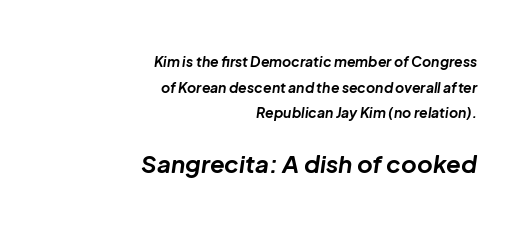
Q: Is the text bold? A: Yes.
Q: Is the text italic (slanted)? A: Yes, it leans right by about 8 degrees.
Q: Is the text underlined? A: No.
Q: How is the paragraph aligned? A: Right-aligned.
Q: Is the spacing between letters normal or unusually wide? A: Normal.
Q: Which block of text is set in a larger size, the first (top) or the second (bottom)? A: The second (bottom) one.
